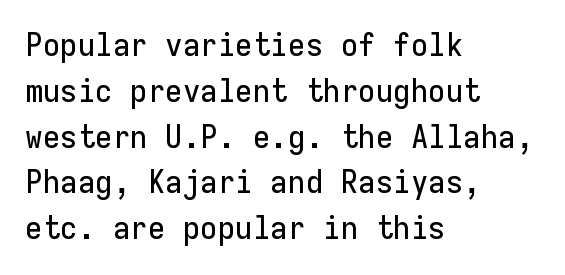
Q: Is the text italic (slanted)? A: No, it is upright.
Q: Is the typeface a serif or a sans-serif typeface? A: Sans-serif.
Q: Is the text underlined? A: No.
Q: How is the paragraph aligned? A: Left-aligned.
Q: Is the spacing between letters normal or unusually wide? A: Normal.
Q: Is the spacing between lines tight, normal or loose? A: Normal.
Q: Width (condensed, normal, or wide)? A: Normal.
Q: Stroke contrast? A: Low.
Q: x-height? A: Medium.
Q: Monospaced? A: Yes.
